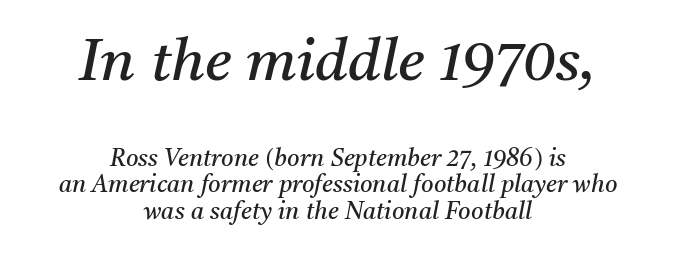
Q: Is the text bold? A: No.
Q: Is the text italic (slanted)? A: Yes, it leans right by about 11 degrees.
Q: Is the typeface a serif or a sans-serif typeface? A: Serif.
Q: Is the text underlined? A: No.
Q: How is the paragraph aligned? A: Centered.
Q: Is the spacing between letters normal or unusually wide? A: Normal.
Q: Is the spacing between lines tight, normal or loose? A: Tight.
Q: Which block of text is set in a larger size, the first (top) or the second (bottom)? A: The first (top) one.
Q: Width (condensed, normal, or wide)? A: Normal.
Q: Stroke contrast? A: Medium.
Q: x-height? A: Medium.
Q: Monospaced? A: No.
